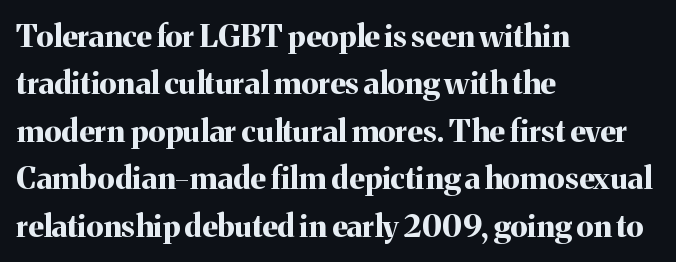
The image shows 31 px bold serif type, upright; set left-aligned, normal line spacing (1.53x), normal letter spacing, not underlined; medium stroke contrast and a medium x-height.
